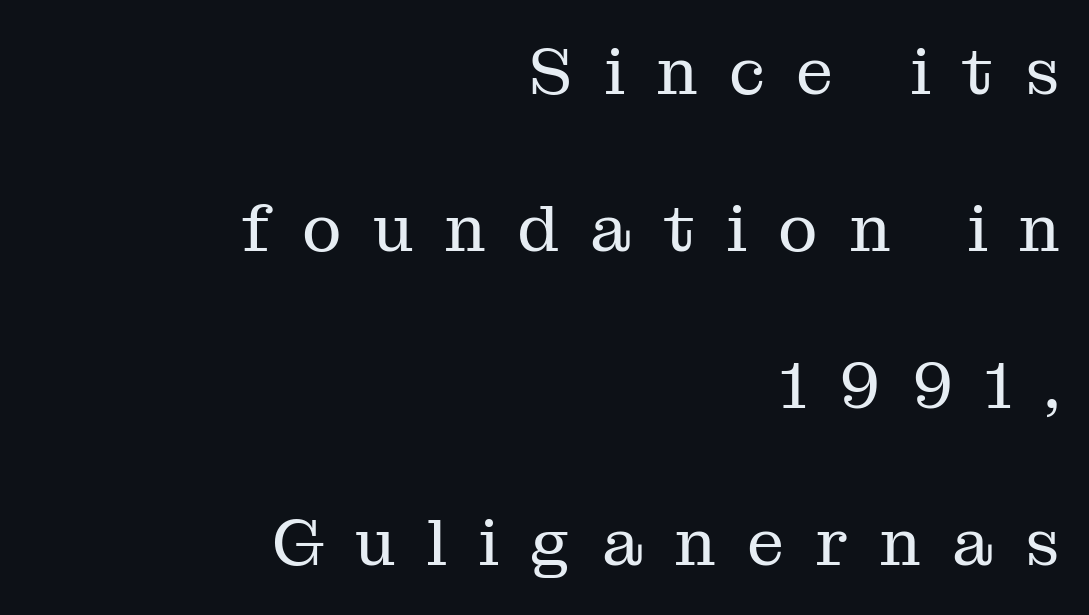
Note the varied advance widths — an 'i' is clearly narrower than an 'm'. A bare baseline throughout the passage. Every row of glyphs terminates at an identical x-position on the right. A typesetter would call this leading open, well beyond the default.
